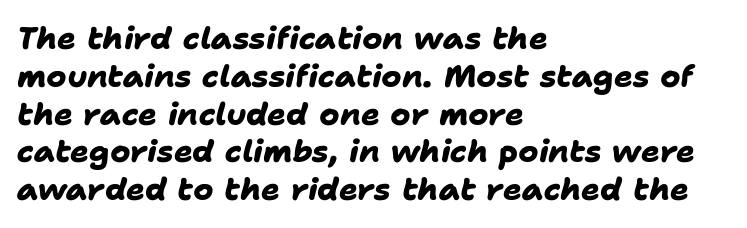
Q: Is the text bold? A: Yes.
Q: Is the typeface a serif or a sans-serif typeface? A: Sans-serif.
Q: Is the text underlined? A: No.
Q: How is the paragraph aligned? A: Left-aligned.
Q: Is the spacing between letters normal or unusually wide? A: Normal.
Q: Width (condensed, normal, or wide)? A: Normal.
Q: Stroke contrast? A: Low.
Q: x-height? A: Medium.
Q: Monospaced? A: No.
